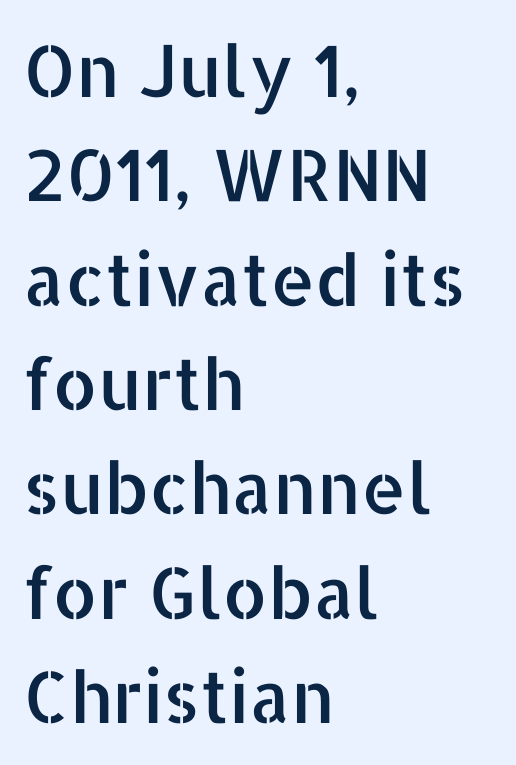
The area under the type is left untouched. These lines are rendered in a variable-pitch font. In terms of leading, this rendering sits right in the middle. Layout note: lines flush left. You can tell from the bare stems that sans-serif type was used.
